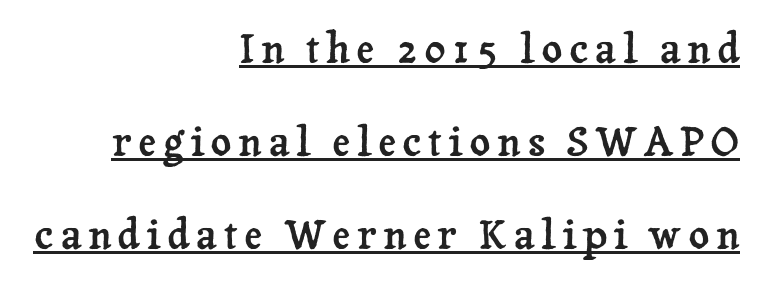
Q: Is the text italic (slanted)? A: No, it is upright.
Q: Is the typeface a serif or a sans-serif typeface? A: Serif.
Q: Is the text underlined? A: Yes.
Q: How is the paragraph aligned? A: Right-aligned.
Q: Is the spacing between lines tight, normal or loose? A: Loose.
Q: Width (condensed, normal, or wide)? A: Normal.
Q: Stroke contrast? A: Low.
Q: x-height? A: Medium.
Q: Monospaced? A: No.
